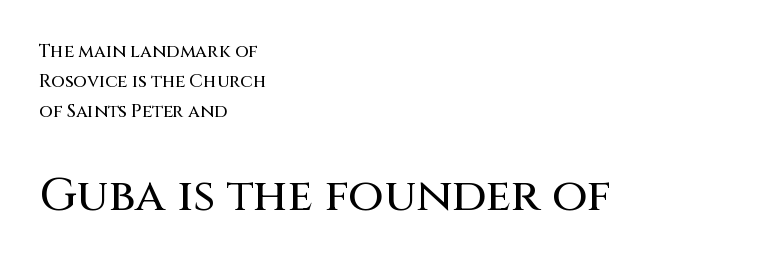
{"serif": "no", "italic": "no", "width": "normal", "stroke_contrast": "medium", "x_height": "large", "monospaced": "no", "underline": "no", "align": "left", "line_spacing": "normal", "line_spacing_ratio": 1.66, "letter_spacing": "normal", "letter_spacing_em": 0.0, "larger_block": "second", "size_ratio": 2.56, "glyph_px": 46}
